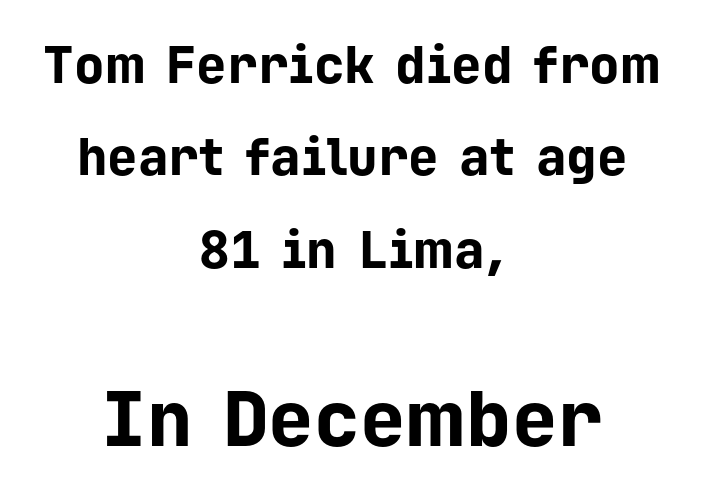
Each word holds together tightly as a unit, with standard inter-letter gaps. Does the copy run flush right? No — it is centered line by line. The letters in the lower block stand taller than those in the block above. Think of a typewriter: that constant character pitch is what you see here. Check where the strokes stop: nothing finishes them off — pure sans.
